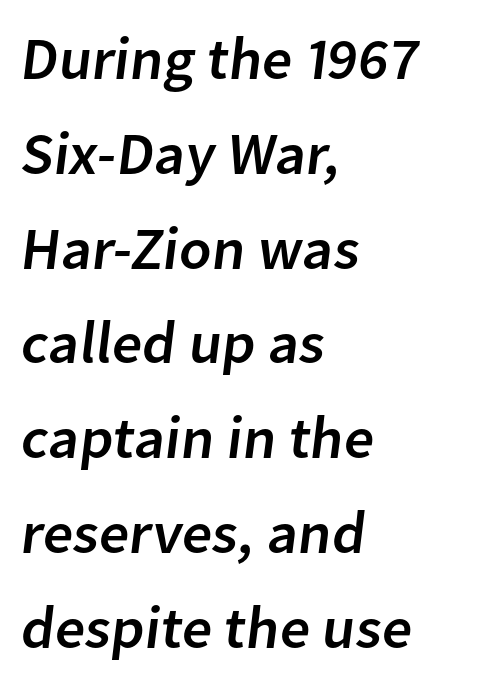
The image shows 60 px sans-serif type; set left-aligned, normal line spacing (1.58x), normal letter spacing, not underlined; low stroke contrast and a medium x-height.
